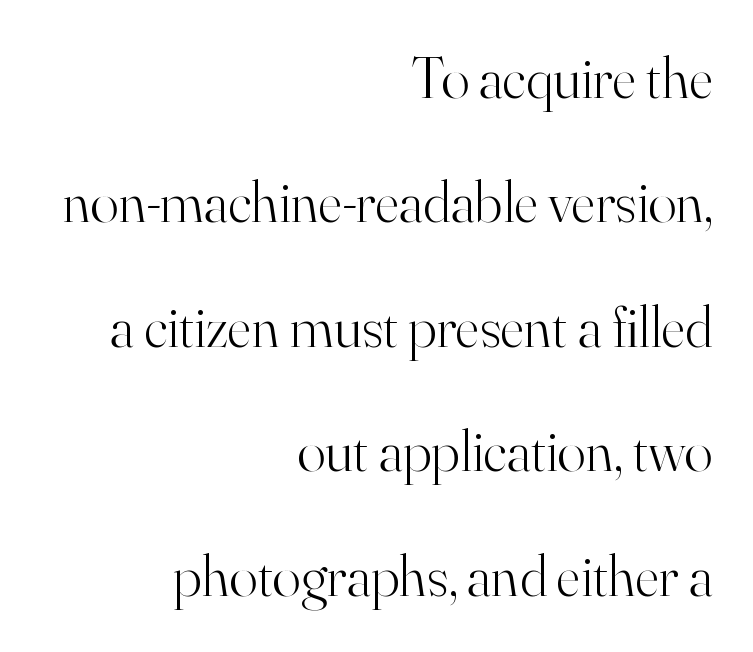
Weight: in the light-to-regular range. Plain, unruled lines of type. The lines are quadded right. The passage shown has conventional tracking throughout. A typesetter would call this proportional, since set widths differ per character. Summary of vertical rhythm: relaxed, with wide interline spacing.
